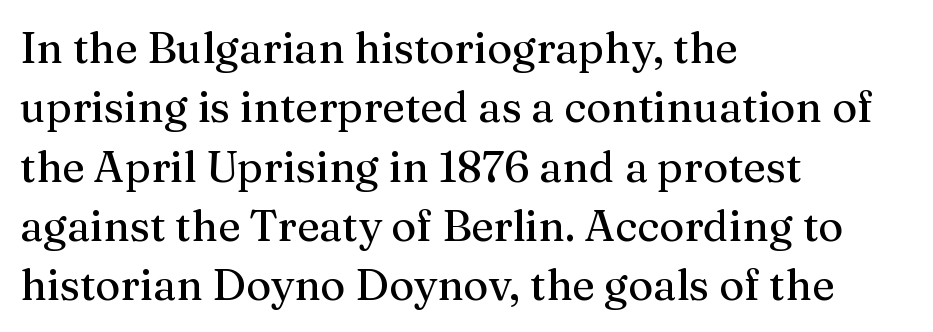
Q: Is the text italic (slanted)? A: No, it is upright.
Q: Is the typeface a serif or a sans-serif typeface? A: Serif.
Q: Is the text underlined? A: No.
Q: How is the paragraph aligned? A: Left-aligned.
Q: Is the spacing between letters normal or unusually wide? A: Normal.
Q: Is the spacing between lines tight, normal or loose? A: Normal.
Q: Width (condensed, normal, or wide)? A: Normal.
Q: Stroke contrast? A: Medium.
Q: x-height? A: Medium.
Q: Monospaced? A: No.
